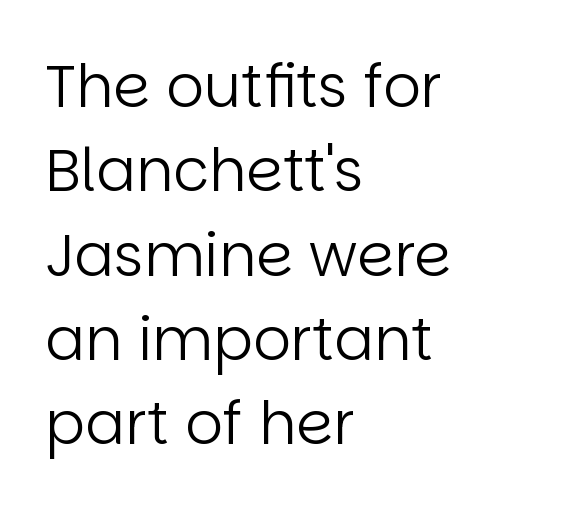
The image shows 59 px regular-weight sans-serif type, upright; set left-aligned, normal line spacing (1.43x), normal letter spacing, not underlined; low stroke contrast and a large x-height.
